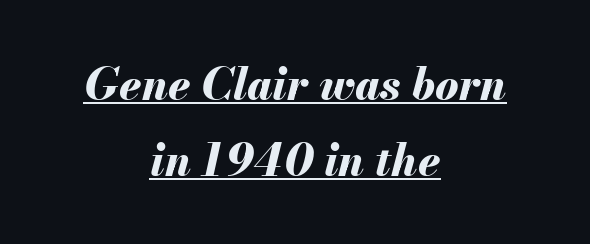
{"italic": "yes", "lean": "right", "slant_degrees": 13, "bold": "yes", "weight": "bold", "width": "normal", "stroke_contrast": "medium", "x_height": "small", "monospaced": "no", "underline": "yes", "align": "center", "line_spacing_ratio": 1.72, "letter_spacing": "normal", "letter_spacing_em": 0.0, "glyph_px": 44}
